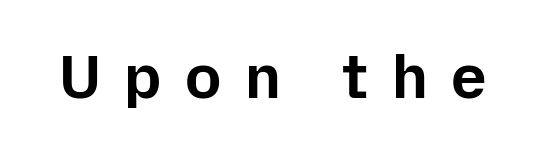
{"serif": "no", "italic": "no", "bold": "yes", "weight": "bold", "width": "normal", "stroke_contrast": "low", "x_height": "medium", "monospaced": "no", "underline": "no", "letter_spacing": "wide", "letter_spacing_em": 0.39, "glyph_px": 60}
